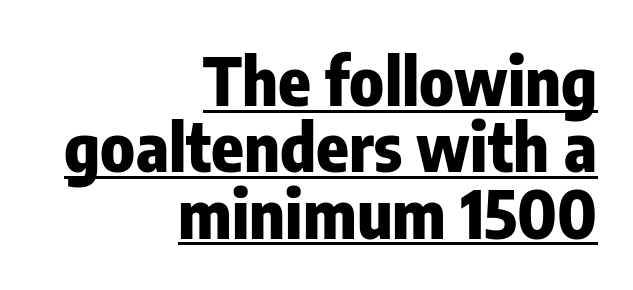
The image shows 67 px heavy, condensed sans-serif type, upright; set right-aligned, tight line spacing (0.99x), normal letter spacing, underlined; low stroke contrast and a medium x-height.
